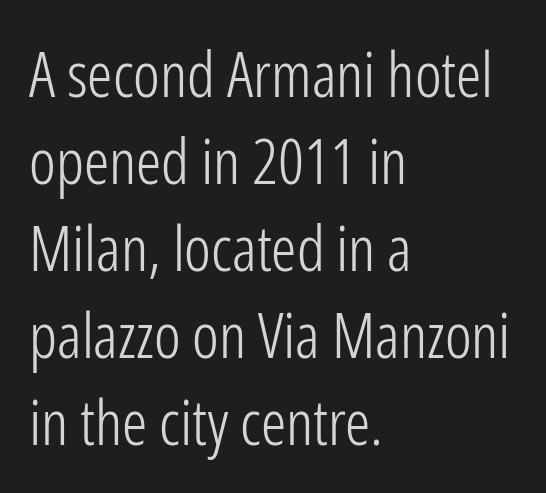
The image shows 63 px light, condensed sans-serif type, upright; set left-aligned, normal line spacing (1.38x), normal letter spacing, not underlined; low stroke contrast and a medium x-height.
